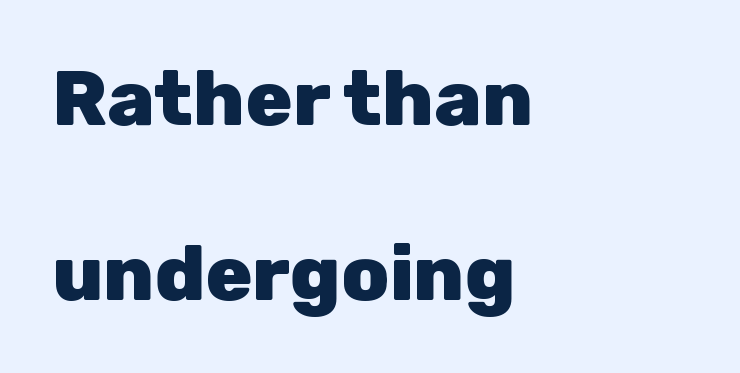
Q: Is the text bold? A: Yes.
Q: Is the text italic (slanted)? A: No, it is upright.
Q: Is the typeface a serif or a sans-serif typeface? A: Sans-serif.
Q: Is the text underlined? A: No.
Q: How is the paragraph aligned? A: Left-aligned.
Q: Is the spacing between letters normal or unusually wide? A: Normal.
Q: Is the spacing between lines tight, normal or loose? A: Loose.
Q: Width (condensed, normal, or wide)? A: Normal.
Q: Stroke contrast? A: Low.
Q: x-height? A: Medium.
Q: Monospaced? A: No.
